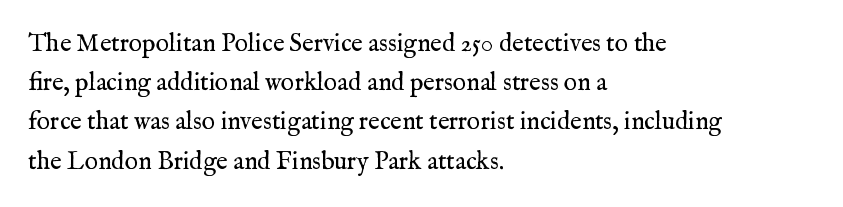
The image shows 25 px text type, upright; set left-aligned, normal line spacing (1.57x), normal letter spacing, not underlined.
